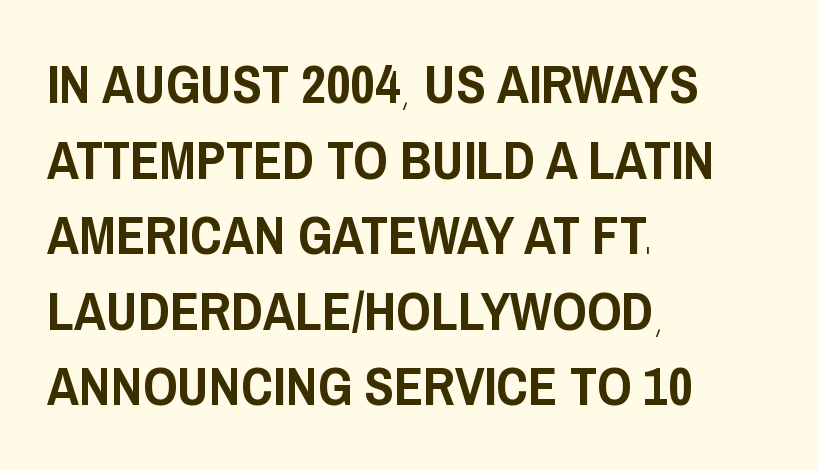
{"serif": "no", "italic": "no", "width": "condensed", "stroke_contrast": "low", "x_height": "large", "monospaced": "no", "underline": "no", "align": "left", "line_spacing": "normal", "line_spacing_ratio": 1.4, "letter_spacing": "normal", "letter_spacing_em": 0.0, "glyph_px": 54}
